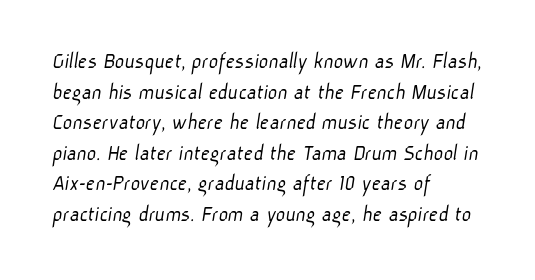
{"bold": "no", "underline": "no", "align": "left", "line_spacing": "normal", "line_spacing_ratio": 1.33, "letter_spacing": "normal", "letter_spacing_em": 0.0, "glyph_px": 23}
